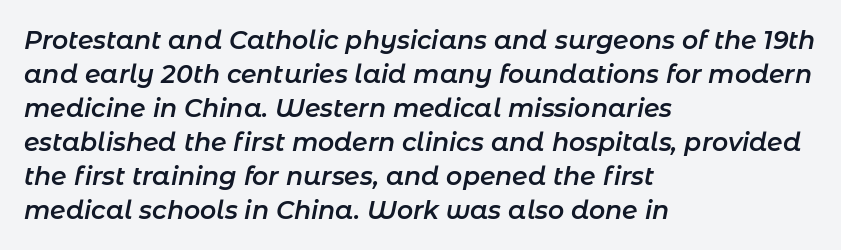
{"italic": "yes", "lean": "right", "slant_degrees": 11, "bold": "semi", "underline": "no", "align": "left", "line_spacing": "normal", "line_spacing_ratio": 1.36, "letter_spacing": "normal", "letter_spacing_em": 0.0, "glyph_px": 25}
